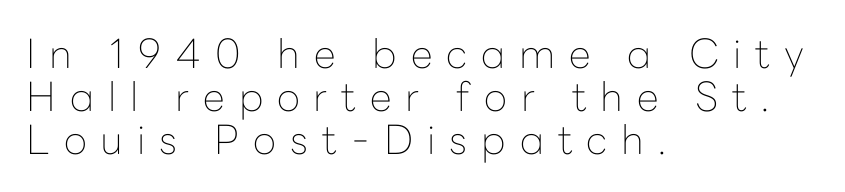
Q: Is the text bold? A: No.
Q: Is the text italic (slanted)? A: No, it is upright.
Q: Is the typeface a serif or a sans-serif typeface? A: Sans-serif.
Q: Is the text underlined? A: No.
Q: How is the paragraph aligned? A: Left-aligned.
Q: Is the spacing between letters normal or unusually wide? A: Unusually wide.
Q: Is the spacing between lines tight, normal or loose? A: Tight.
Q: Width (condensed, normal, or wide)? A: Normal.
Q: Stroke contrast? A: Low.
Q: x-height? A: Medium.
Q: Monospaced? A: No.
